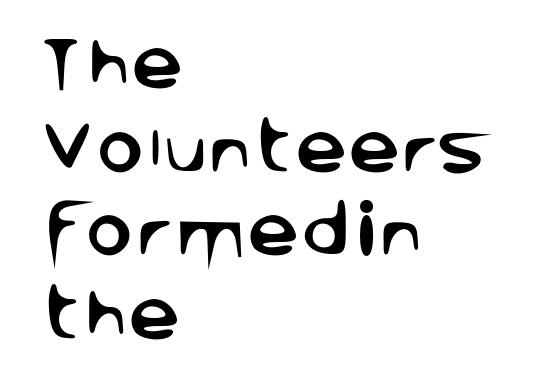
Each letter keeps its own natural width here, so spacing adapts to shape. Is this a sans? Yes — the strokes have no serifs. What's the leading like? Ordinary, nothing unusual. The typography opts for an upright posture over an oblique one. Caption: multi-line text, flush left, ragged right. Descenders are the only things crossing below the line.
